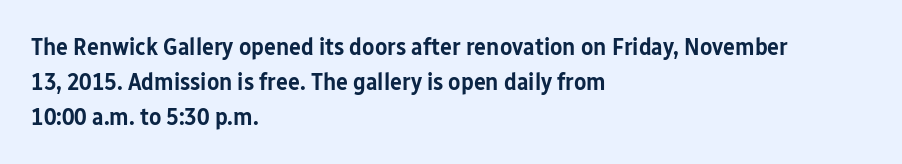
The image shows 25 px text type, upright; set left-aligned, normal line spacing (1.41x), normal letter spacing, not underlined.
